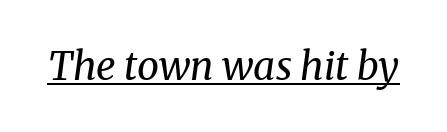
{"serif": "yes", "italic": "yes", "lean": "right", "slant_degrees": 8, "bold": "no", "weight": "regular", "width": "normal", "stroke_contrast": "medium", "x_height": "medium", "monospaced": "no", "underline": "yes", "letter_spacing": "normal", "letter_spacing_em": 0.0, "glyph_px": 39}
